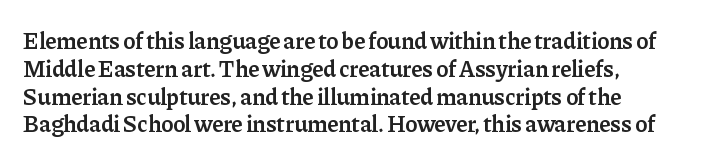
The image shows 23 px text type, upright; set line spacing 1.21x, normal letter spacing, not underlined.
